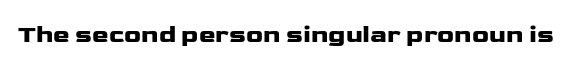
{"italic": "no", "underline": "no", "letter_spacing": "normal", "letter_spacing_em": 0.0, "glyph_px": 25}
